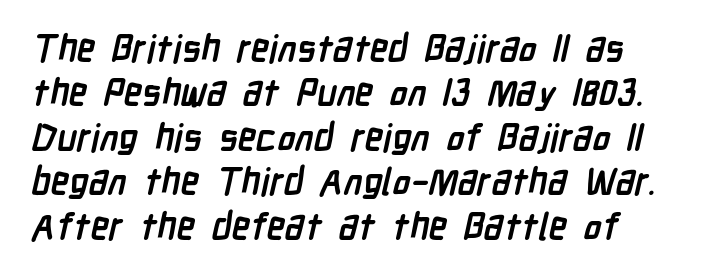
Only glyphs here, with clear space below each row. Heavy-handed strokes throughout: this text is bold. The font family rendered here belongs to the sans-serif group. How are the letters spaced? Ordinarily, with no added tracking. You could not count columns in this text — the font is proportionally spaced.
